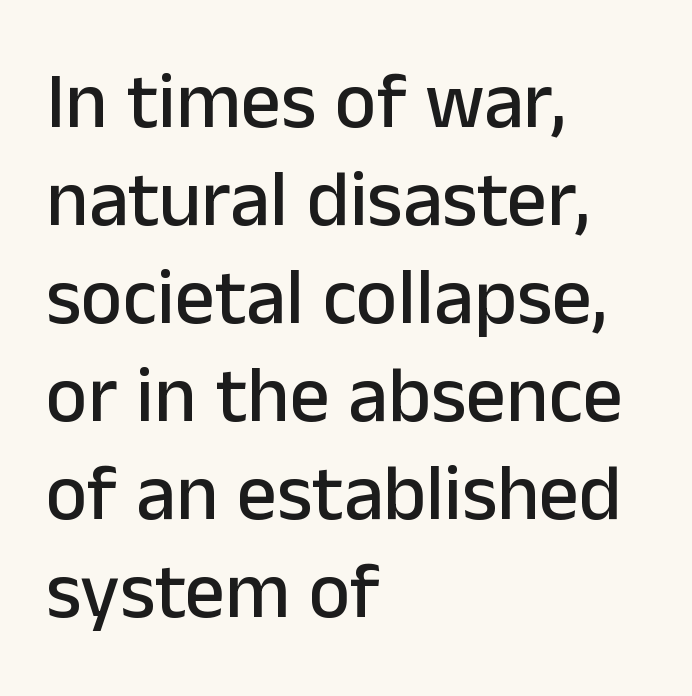
Font category for this specimen: sans-serif. This is roman type, the default non-slanted kind. The letterforms sit shoulder to shoulder at normal distance. Only glyphs here, with clear space below each row. Horizontal alignment here is leftward, the default for most running prose. Think of a printed novel: that variable character pitch is what you see here.
